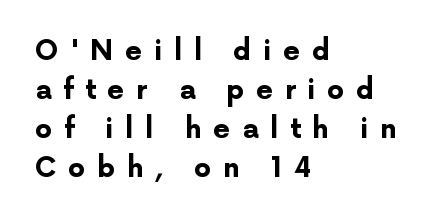
{"italic": "no", "bold": "yes", "underline": "no", "align": "left", "line_spacing": "normal", "line_spacing_ratio": 1.45, "letter_spacing": "wide", "letter_spacing_em": 0.43, "glyph_px": 27}
